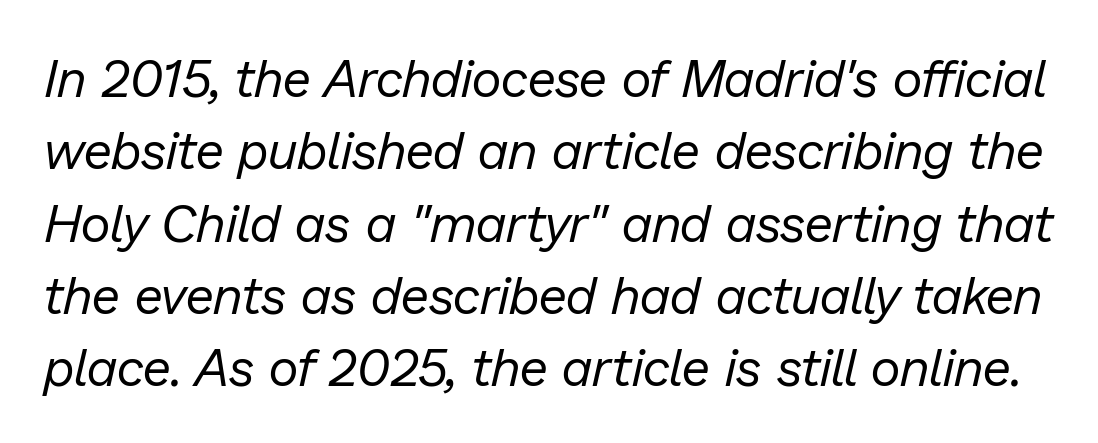
Students, observe: this is what conventionally led text looks like. Observe the lean: these are italic letterforms. There is no visible air inserted between adjacent glyphs. Each letter keeps its own natural width here, so spacing adapts to shape. The typeface has the unassuming heft of standard copy or less. The passage shown is not underscored anywhere.
